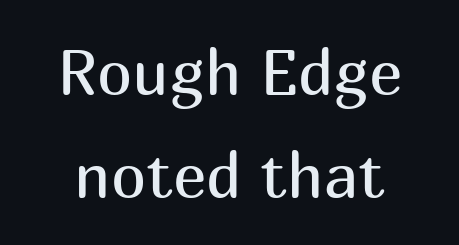
{"serif": "no", "italic": "no", "bold": "no", "weight": "regular", "width": "normal", "stroke_contrast": "medium", "x_height": "medium", "monospaced": "no", "underline": "no", "line_spacing": "normal", "line_spacing_ratio": 1.63, "letter_spacing": "normal", "letter_spacing_em": 0.0, "glyph_px": 63}
